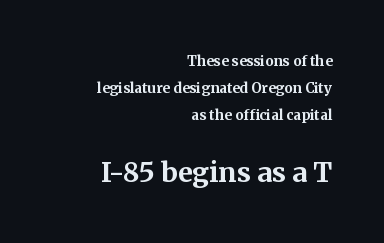
Q: Is the text bold? A: Yes.
Q: Is the text italic (slanted)? A: No, it is upright.
Q: Is the text underlined? A: No.
Q: How is the paragraph aligned? A: Right-aligned.
Q: Is the spacing between letters normal or unusually wide? A: Normal.
Q: Is the spacing between lines tight, normal or loose? A: Loose.
Q: Which block of text is set in a larger size, the first (top) or the second (bottom)? A: The second (bottom) one.
